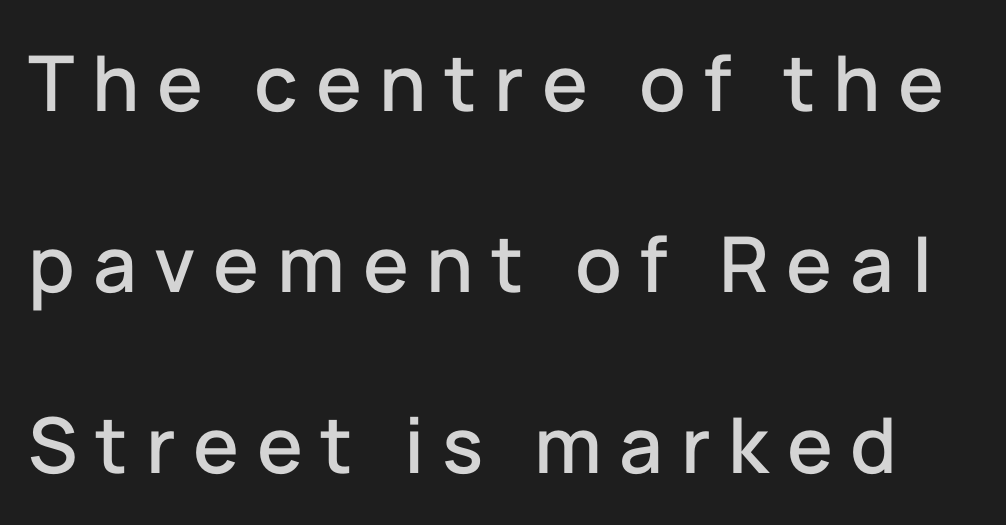
Q: Is the text italic (slanted)? A: No, it is upright.
Q: Is the typeface a serif or a sans-serif typeface? A: Sans-serif.
Q: Is the text underlined? A: No.
Q: Is the spacing between letters normal or unusually wide? A: Unusually wide.
Q: Is the spacing between lines tight, normal or loose? A: Loose.
Q: Width (condensed, normal, or wide)? A: Normal.
Q: Stroke contrast? A: Low.
Q: x-height? A: Medium.
Q: Monospaced? A: No.
